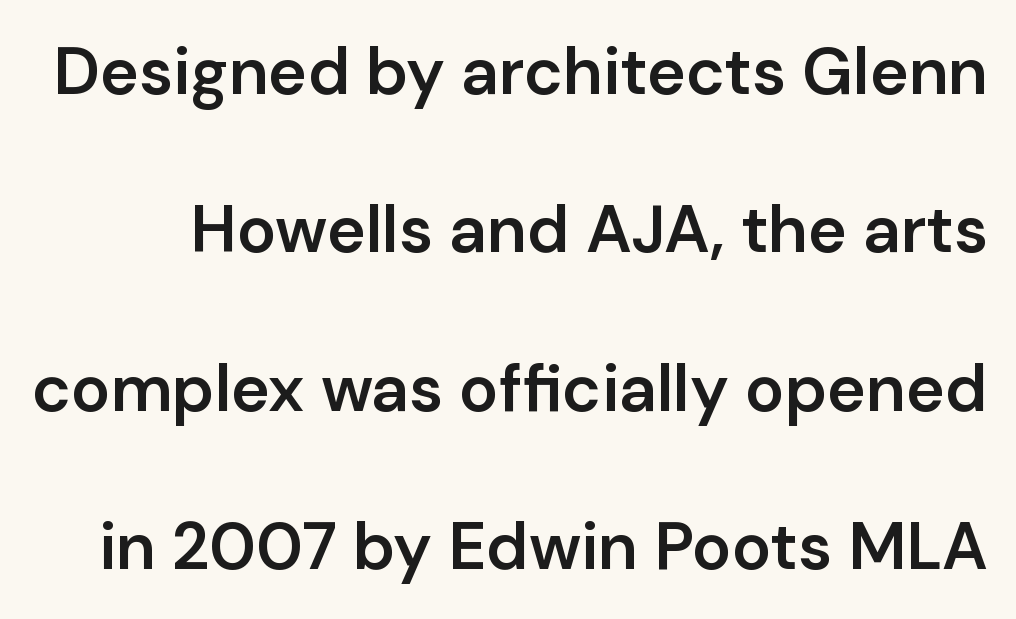
The image shows 66 px semibold sans-serif type, upright; set loose line spacing (2.4x), normal letter spacing, not underlined; low stroke contrast and a medium x-height.
